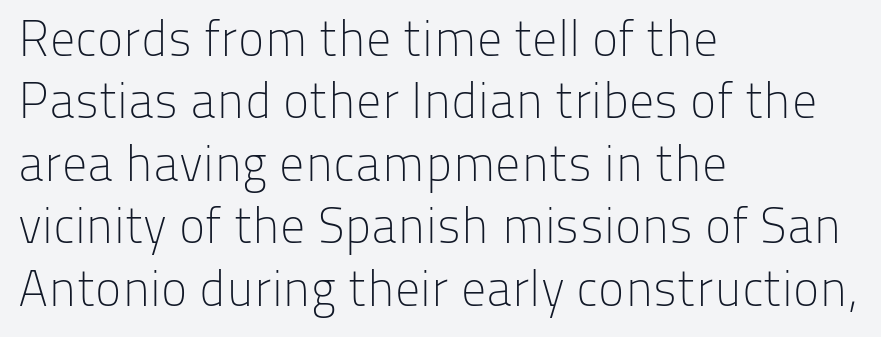
{"serif": "no", "italic": "no", "bold": "no", "weight": "light", "width": "normal", "stroke_contrast": "low", "x_height": "medium", "monospaced": "no", "underline": "no", "align": "left", "line_spacing": "normal", "line_spacing_ratio": 1.25, "letter_spacing": "normal", "letter_spacing_em": 0.0, "glyph_px": 50}
